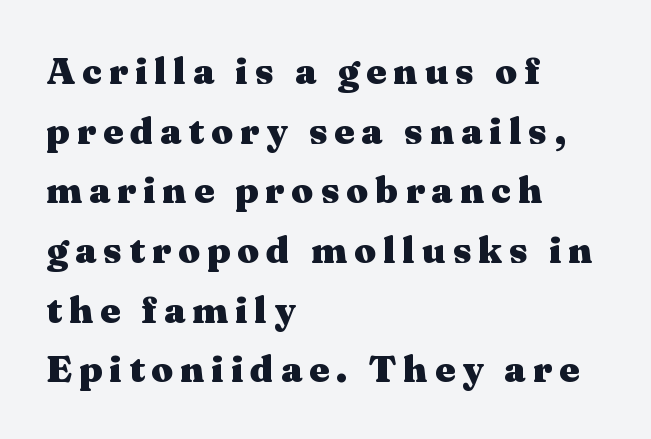
{"serif": "yes", "italic": "no", "bold": "yes", "weight": "heavy", "width": "wide", "stroke_contrast": "medium", "x_height": "medium", "monospaced": "no", "underline": "no", "align": "left", "line_spacing": "normal", "line_spacing_ratio": 1.57, "glyph_px": 38}
